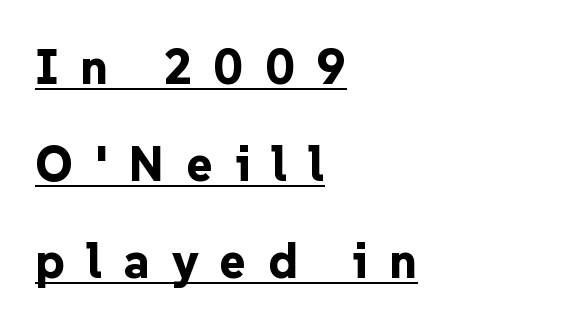
Widely set lines give the paragraph a tall, airy silhouette. A dark, heavy texture on the line: the type is bold. The type family on display is of the sans-serif kind. Like a heading marked for emphasis, these lines bear an underscore. The letters stand upright; this is a roman face. The ragged edge is on the right, which tells us the setting is flush left.
